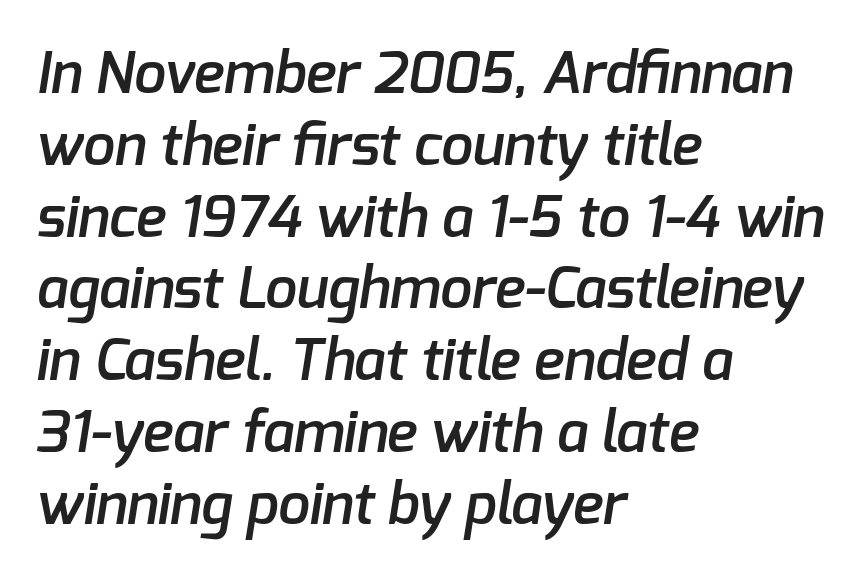
{"serif": "no", "bold": "semi", "weight": "semibold", "width": "normal", "stroke_contrast": "low", "x_height": "medium", "monospaced": "no", "underline": "no", "align": "left", "line_spacing": "normal", "line_spacing_ratio": 1.26, "letter_spacing": "normal", "letter_spacing_em": 0.0, "glyph_px": 57}
